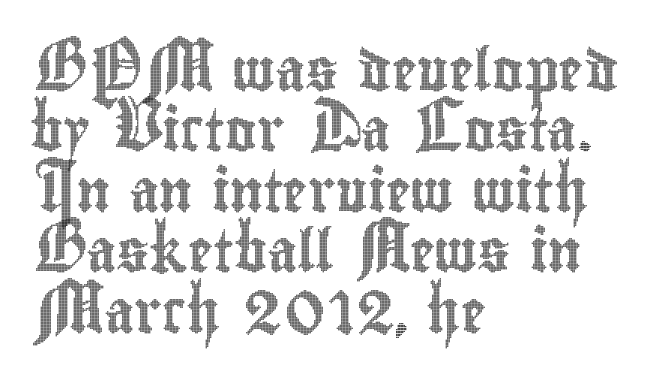
Q: Is the text italic (slanted)? A: No, it is upright.
Q: Is the text underlined? A: No.
Q: How is the paragraph aligned? A: Left-aligned.
Q: Is the spacing between letters normal or unusually wide? A: Normal.
Q: Is the spacing between lines tight, normal or loose? A: Normal.
Q: Width (condensed, normal, or wide)? A: Condensed.
Q: x-height? A: Small.
Q: Monospaced? A: No.
